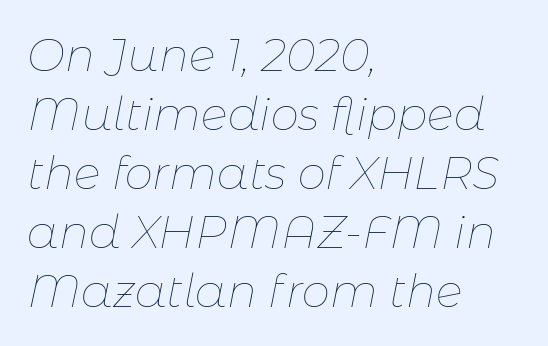
No extra tracking has been applied to these lines. No word sits above an underline. Here the designer chose a conventional face with non-uniform glyph widths. These lines are set flush left with a ragged right edge.
